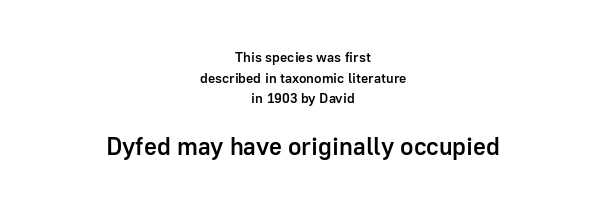
{"italic": "no", "bold": "semi", "underline": "no", "align": "center", "line_spacing": "normal", "line_spacing_ratio": 1.48, "letter_spacing": "normal", "letter_spacing_em": 0.0, "larger_block": "second", "size_ratio": 1.79, "glyph_px": 25}
